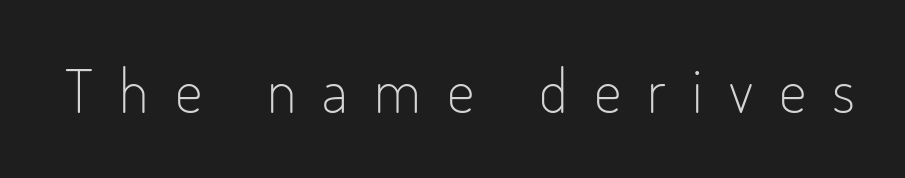
The image shows 61 px light, condensed sans-serif type, upright; set unusually wide letter spacing (+0.43 em), not underlined; low stroke contrast and a small x-height.
